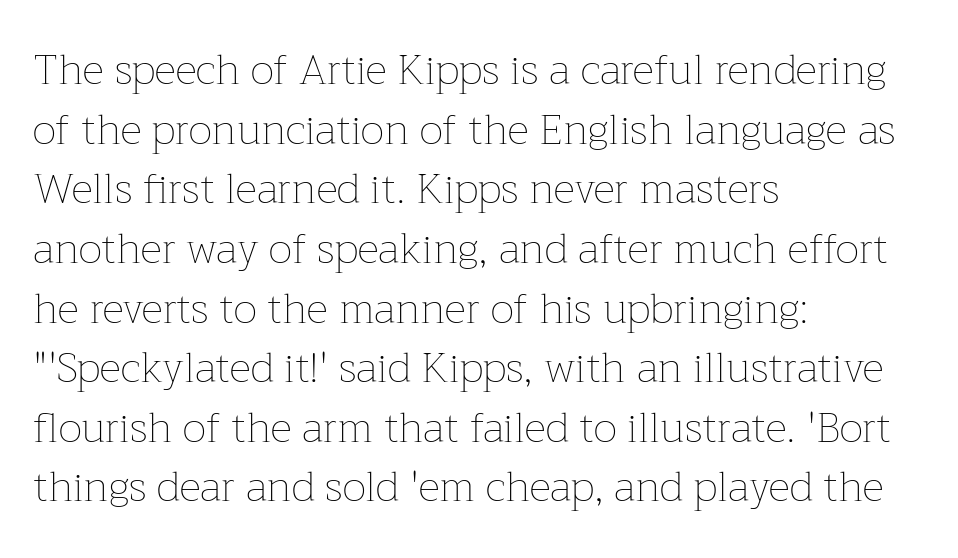
The image shows 42 px thin type, upright; set left-aligned, normal line spacing (1.42x), normal letter spacing, not underlined; low stroke contrast and a medium x-height.
